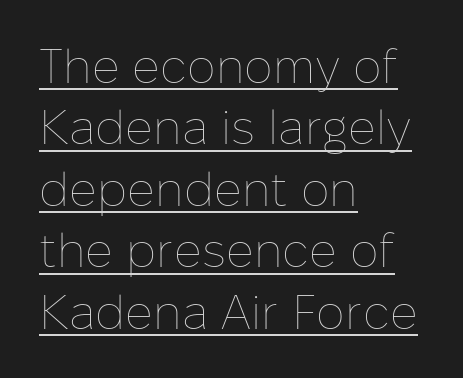
Is the stroke heavy? The answer is a plain regular-or-lighter. A normal amount of white space separates one row of letters from the next. A baseline rule has been typeset under these characters. Varying glyph widths throughout — classic text-font behaviour. Posture: straight, roman, zero tilt.
